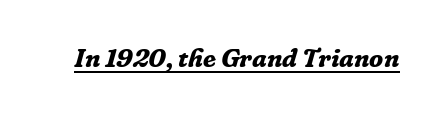
Italic? Definitely — the glyphs are oblique. Has an underline been added? It has. This rendering leaves character spacing at its baseline value. Students, this is bold: see how much ink each stroke carries.
